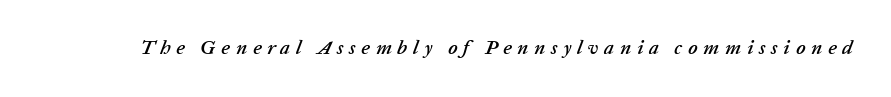
No word sits above an underline. Quick note: italic. Each word looks stretched out because of the extra space between its letters.
